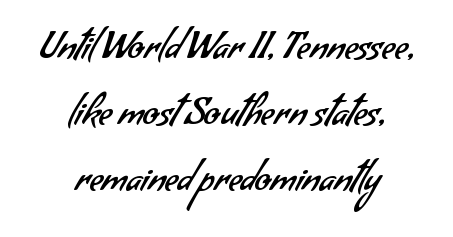
The image shows 37 px regular-weight sans-serif type; set centered, line spacing 1.78x, normal letter spacing, not underlined; low stroke contrast and a small x-height.
